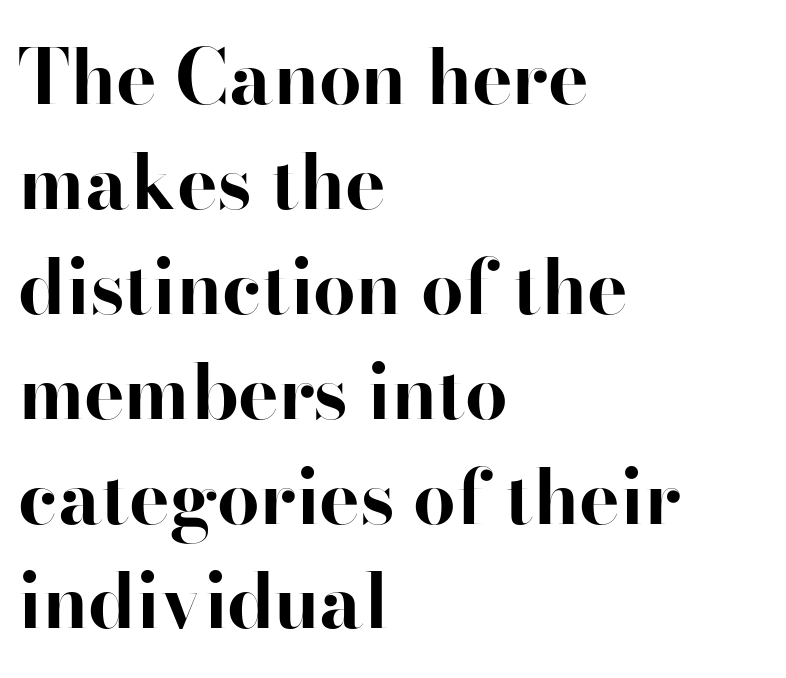
Q: Is the text bold? A: Yes.
Q: Is the text italic (slanted)? A: No, it is upright.
Q: Is the typeface a serif or a sans-serif typeface? A: Serif.
Q: Is the text underlined? A: No.
Q: How is the paragraph aligned? A: Left-aligned.
Q: Is the spacing between letters normal or unusually wide? A: Normal.
Q: Is the spacing between lines tight, normal or loose? A: Normal.
Q: Width (condensed, normal, or wide)? A: Normal.
Q: Stroke contrast? A: High.
Q: x-height? A: Small.
Q: Monospaced? A: No.
